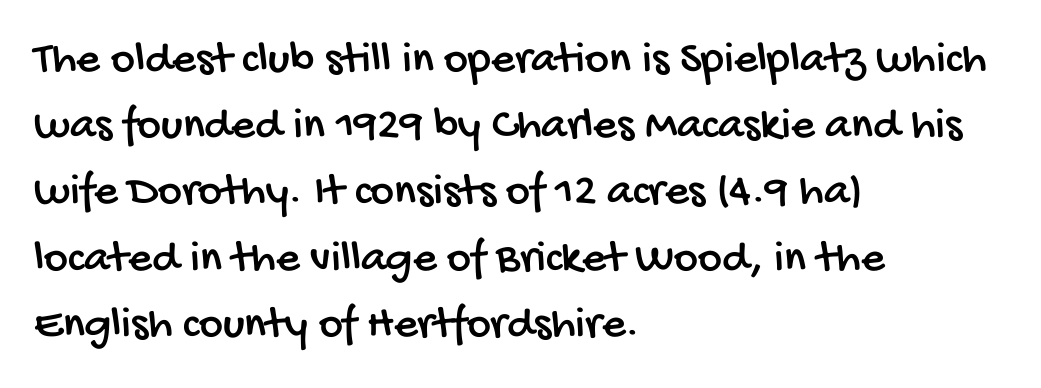
The image shows 46 px condensed sans-serif type; set left-aligned, normal line spacing (1.44x), normal letter spacing, not underlined; low stroke contrast and a large x-height.
